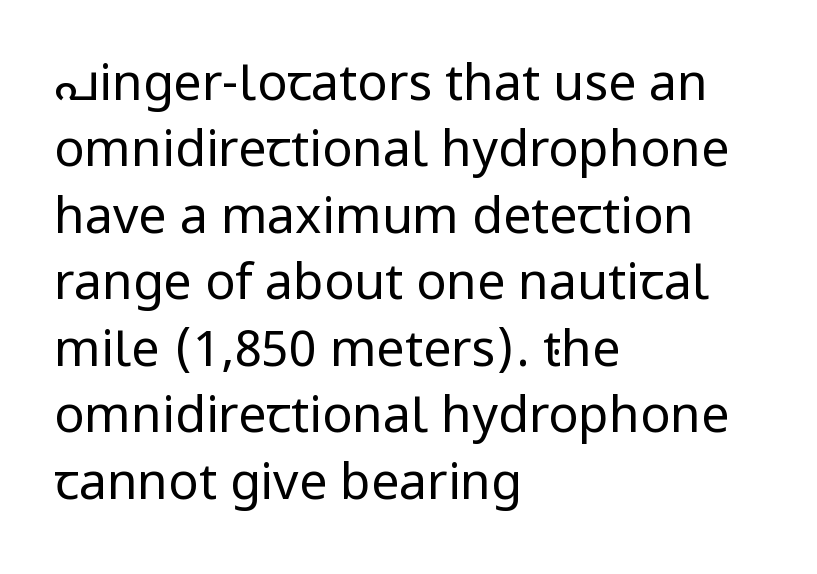
{"serif": "no", "italic": "no", "bold": "no", "weight": "regular", "width": "normal", "stroke_contrast": "low", "x_height": "medium", "monospaced": "no", "underline": "no", "align": "left", "line_spacing": "normal", "line_spacing_ratio": 1.33, "letter_spacing": "normal", "letter_spacing_em": 0.0, "glyph_px": 50}
